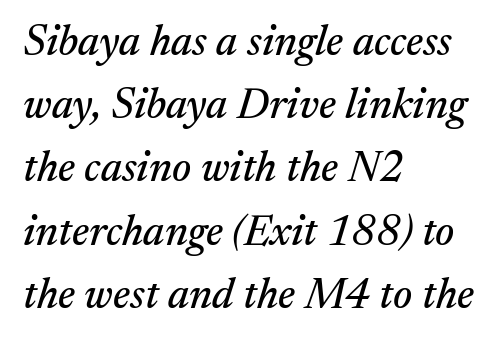
{"serif": "yes", "italic": "yes", "lean": "right", "slant_degrees": 17, "width": "normal", "stroke_contrast": "medium", "x_height": "medium", "monospaced": "no", "underline": "no", "align": "left", "line_spacing": "normal", "line_spacing_ratio": 1.47, "letter_spacing": "normal", "letter_spacing_em": 0.0, "glyph_px": 43}
